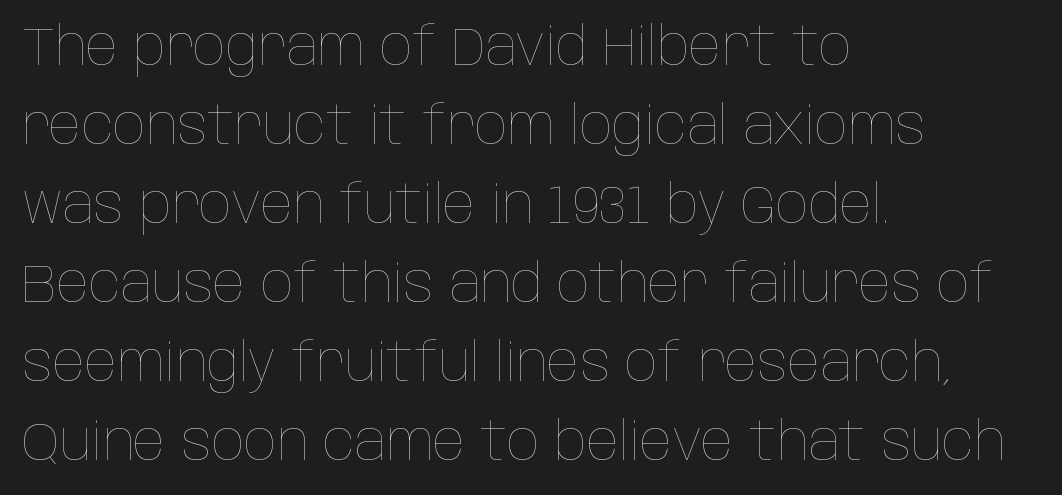
The rendering uses natural spacing where letterforms have individual widths. Italic? Not at all — the glyphs are vertical. A bare baseline throughout the passage. Layout note: lines flush left. The gaps between neighbouring characters are ordinary and unremarkable.
